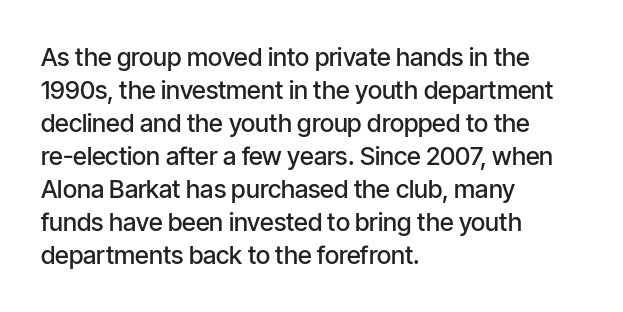
The image shows 25 px text type, upright; set left-aligned, normal line spacing (1.32x), normal letter spacing, not underlined.
